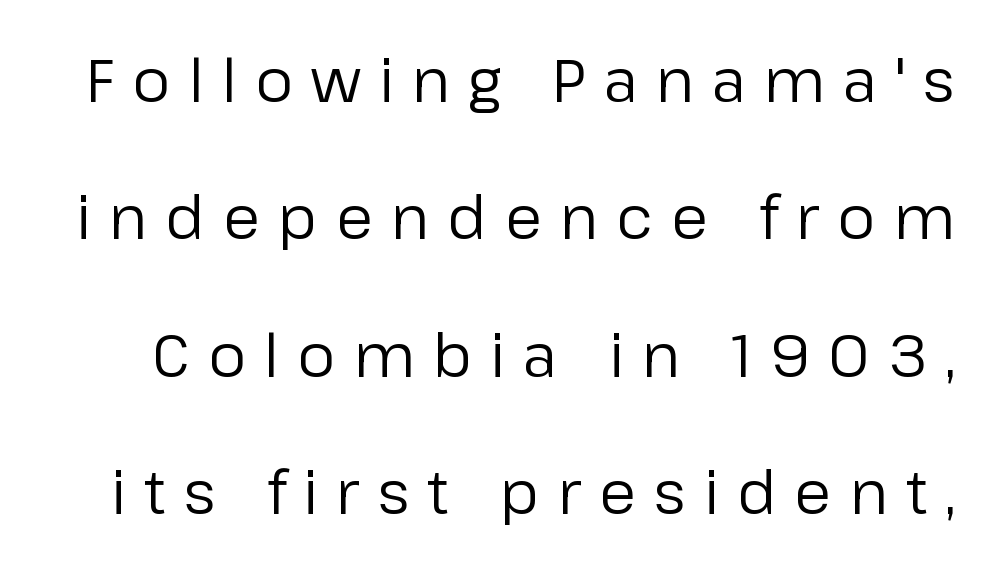
The image shows 60 px regular-weight sans-serif type, upright; set loose line spacing (2.29x), unusually wide letter spacing (+0.3 em), not underlined; low stroke contrast and a medium x-height.
